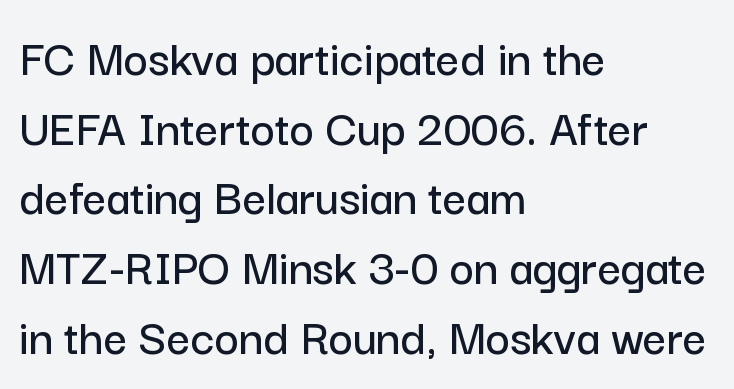
Q: Is the text italic (slanted)? A: No, it is upright.
Q: Is the typeface a serif or a sans-serif typeface? A: Sans-serif.
Q: Is the text underlined? A: No.
Q: How is the paragraph aligned? A: Left-aligned.
Q: Is the spacing between letters normal or unusually wide? A: Normal.
Q: Is the spacing between lines tight, normal or loose? A: Normal.
Q: Width (condensed, normal, or wide)? A: Normal.
Q: Stroke contrast? A: Low.
Q: x-height? A: Medium.
Q: Monospaced? A: No.
